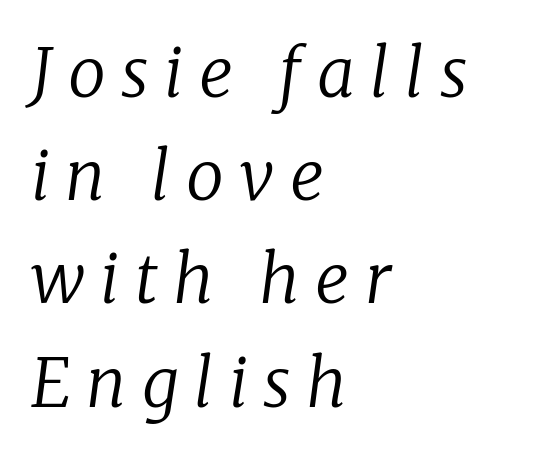
This sample keeps an unexceptional amount of space between lines. Each stroke keeps to a modest, everyday thickness or less. The letters are slanted; this is an italic face. The glyphs are unaccompanied by any horizontal stroke below them.
